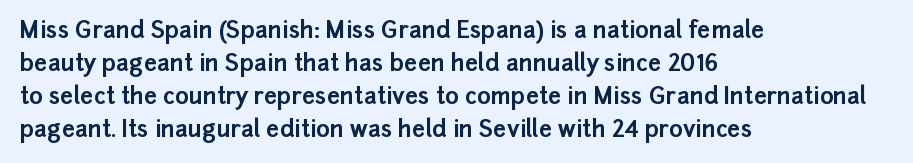
The gaps between neighbouring characters are ordinary and unremarkable. A dark, heavy texture on the line: the type is bold. Leftover space on each line is placed entirely after the last word. Reading down the column, the eye jumps a familiar distance to each next line. This is the regular roman posture of the typeface.
